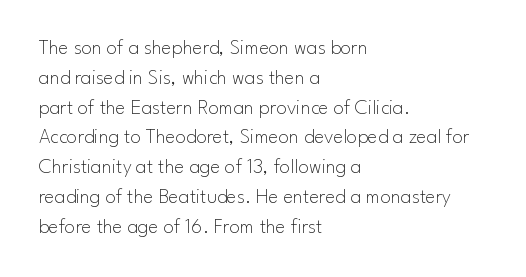
Quick note: interline space is typical. Nothing unusual about the tracking: characters are spaced as the font intends. Unmarked baselines from the first word to the last. No italicization has been applied; the sample stays upright.
